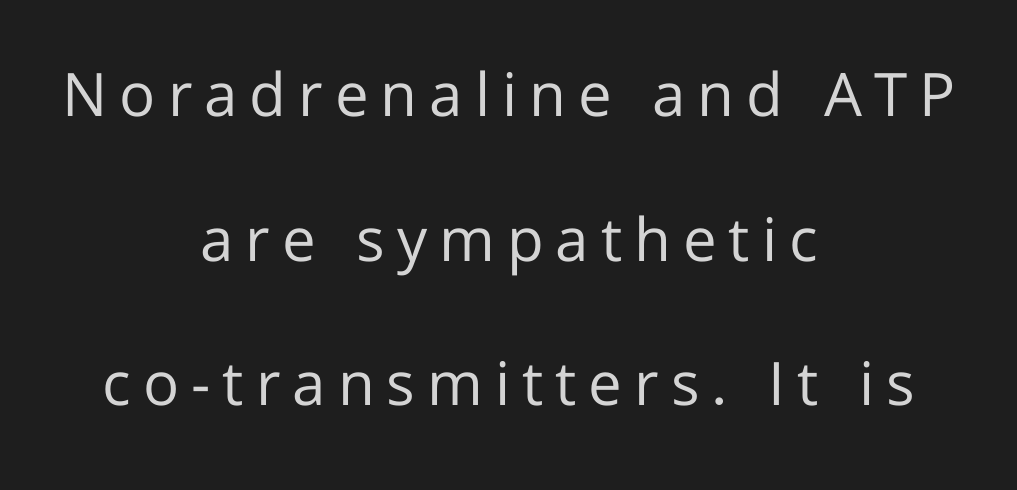
The characters are drawn with everyday or finer stroke widths. Compared with typical paragraphs, the rows here are farther apart. If you folded the block vertically in half, each line would mirror itself in length. The baseline area is clear.
